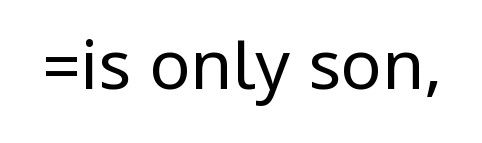
It's the straight-up-and-down kind of type. The tracking reads as untouched default to a designer's eye. Is the stroke heavy? The answer is a plain regular-or-lighter. This sample uses a sans-serif face. Bare-footed words on every line.
